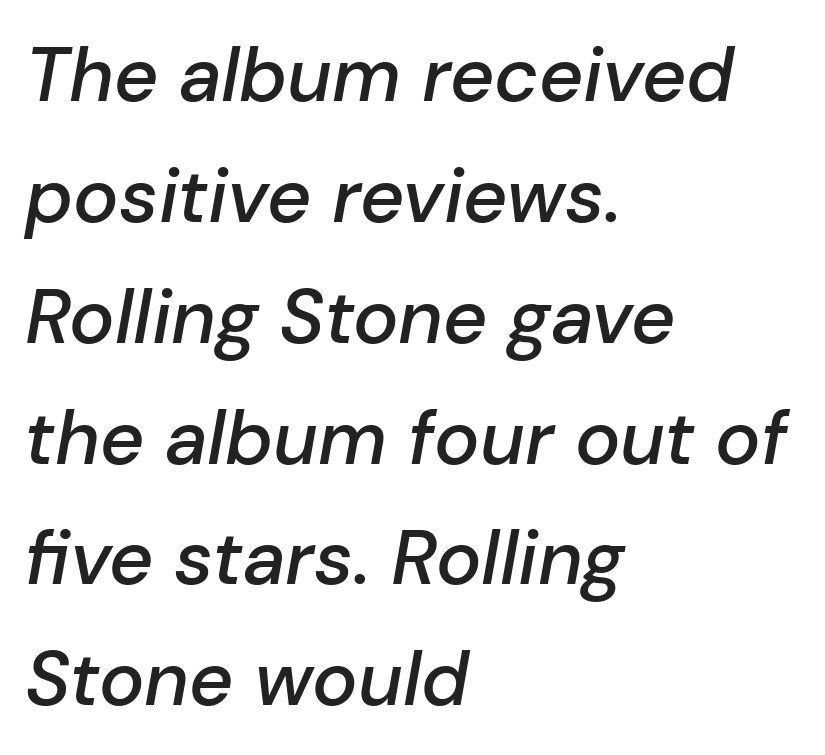
Q: Is the text bold? A: Semi-bold.
Q: Is the text italic (slanted)? A: Yes, it leans right by about 10 degrees.
Q: Is the text underlined? A: No.
Q: How is the paragraph aligned? A: Left-aligned.
Q: Is the spacing between letters normal or unusually wide? A: Normal.
Q: Is the spacing between lines tight, normal or loose? A: Normal.
Q: Width (condensed, normal, or wide)? A: Normal.
Q: Stroke contrast? A: Low.
Q: x-height? A: Medium.
Q: Monospaced? A: No.
